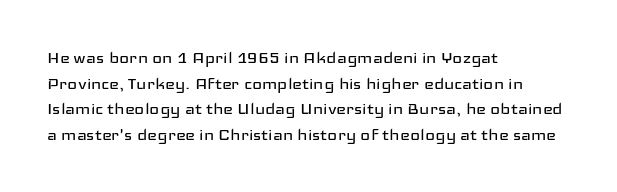
{"italic": "no", "bold": "no", "underline": "no", "align": "left", "line_spacing_ratio": 1.22, "letter_spacing": "normal", "letter_spacing_em": 0.0, "glyph_px": 21}
